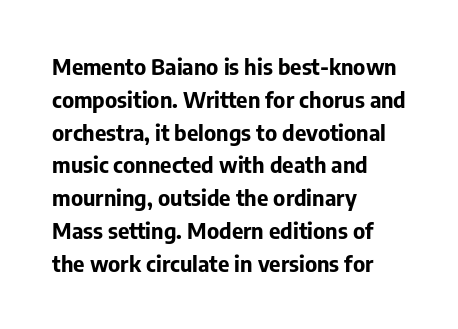
{"italic": "no", "bold": "yes", "underline": "no", "align": "left", "line_spacing": "normal", "line_spacing_ratio": 1.49, "letter_spacing": "normal", "letter_spacing_em": 0.0, "glyph_px": 22}
